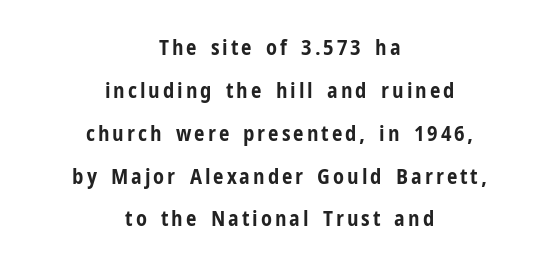
{"italic": "no", "bold": "yes", "underline": "no", "align": "center", "line_spacing": "loose", "line_spacing_ratio": 2.04, "glyph_px": 21}
